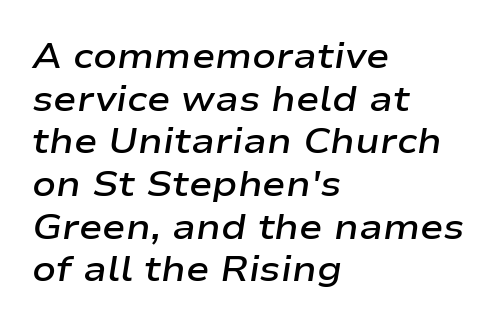
{"italic": "yes", "lean": "right", "slant_degrees": 9, "bold": "semi", "weight": "semibold", "width": "wide", "stroke_contrast": "low", "x_height": "medium", "monospaced": "no", "underline": "no", "align": "left", "line_spacing_ratio": 1.22, "letter_spacing": "normal", "letter_spacing_em": 0.0, "glyph_px": 35}
